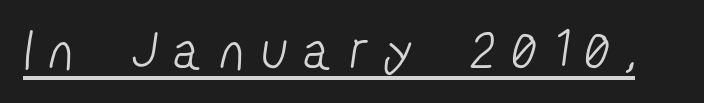
{"serif": "no", "bold": "no", "weight": "light", "width": "condensed", "stroke_contrast": "low", "x_height": "medium", "monospaced": "no", "underline": "yes", "letter_spacing": "wide", "letter_spacing_em": 0.32, "glyph_px": 56}
